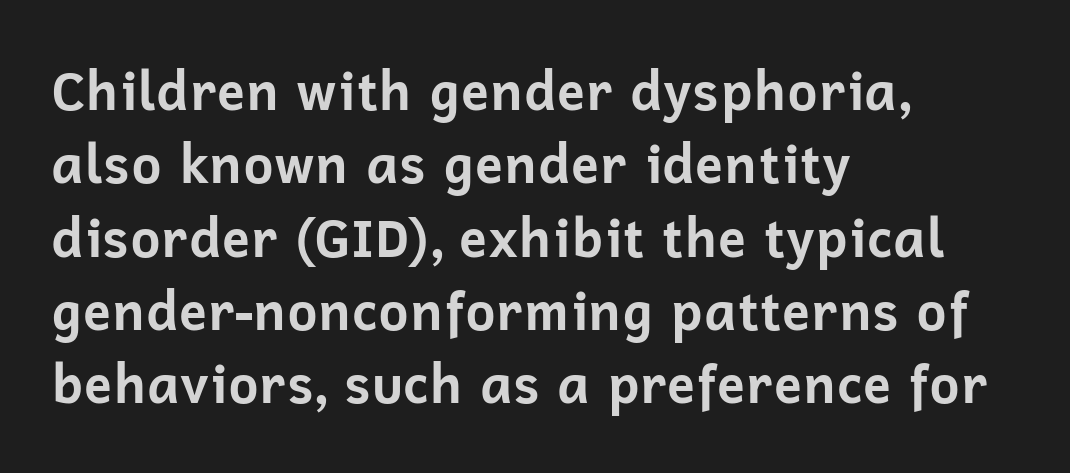
No extra tracking has been applied to these lines. Each letter keeps its own natural width here, so spacing adapts to shape. A sans-serif font was chosen for this passage. Leftover space on each line is placed entirely after the last word. Bare-footed words on every line.
